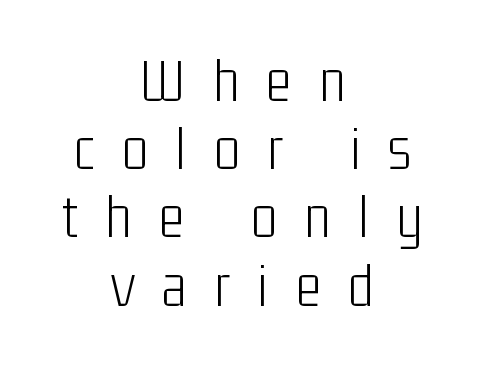
Q: Is the text bold? A: No.
Q: Is the text italic (slanted)? A: No, it is upright.
Q: Is the typeface a serif or a sans-serif typeface? A: Sans-serif.
Q: Is the text underlined? A: No.
Q: How is the paragraph aligned? A: Centered.
Q: Is the spacing between letters normal or unusually wide? A: Unusually wide.
Q: Is the spacing between lines tight, normal or loose? A: Tight.
Q: Width (condensed, normal, or wide)? A: Condensed.
Q: Stroke contrast? A: Low.
Q: x-height? A: Medium.
Q: Monospaced? A: No.
